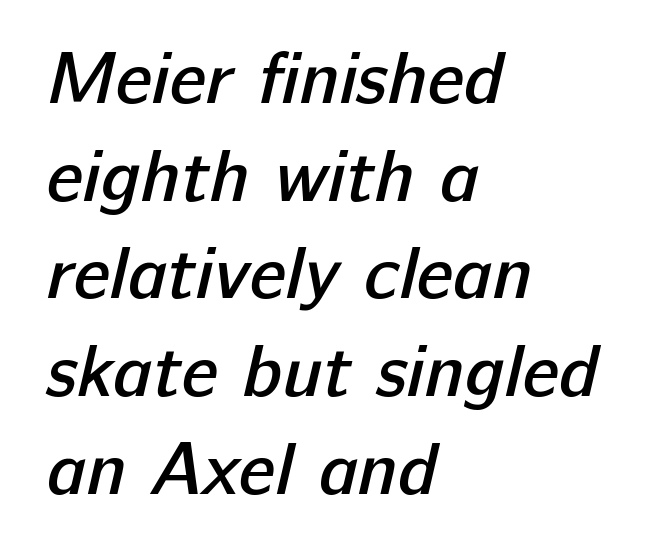
{"serif": "no", "bold": "semi", "weight": "semibold", "width": "normal", "stroke_contrast": "low", "x_height": "medium", "monospaced": "no", "underline": "no", "align": "left", "line_spacing": "normal", "line_spacing_ratio": 1.32, "letter_spacing": "normal", "letter_spacing_em": 0.0, "glyph_px": 74}
